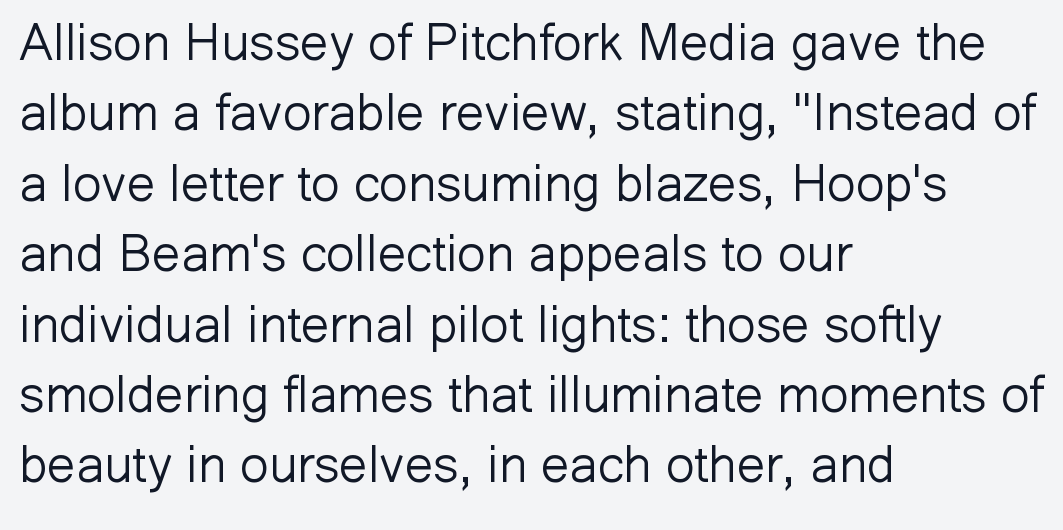
The characters display no serif detailing; their extremities are plain. The horizontal fit of the characters is conventional and even. The rendering anchors every line to the left-hand side. One glance says typical: line gaps are just what's usual. Just letters on the line, the space beneath them empty. The letters advance in unequal steps, a hallmark of proportional type.
